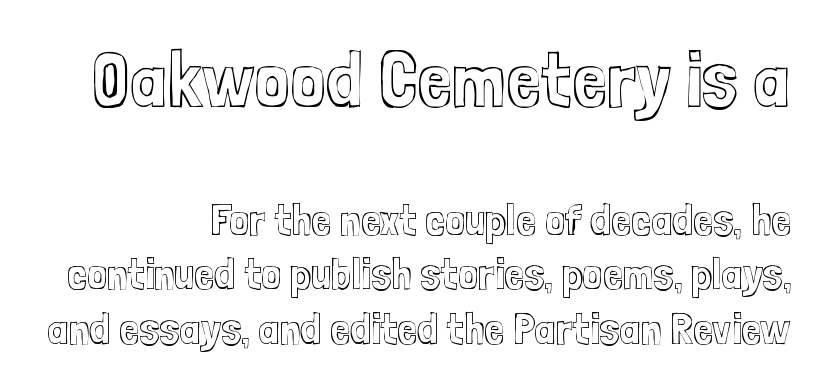
Glyph-to-glyph distance matches everyday printed text. Right-aligned paragraph, ragged on the left. Top chunk: large. Bottom chunk: small. Character widths vary here, with narrow letters taking less room than wide ones. Check under the words: just untouched page. Designer's note — italics off, roman on.
